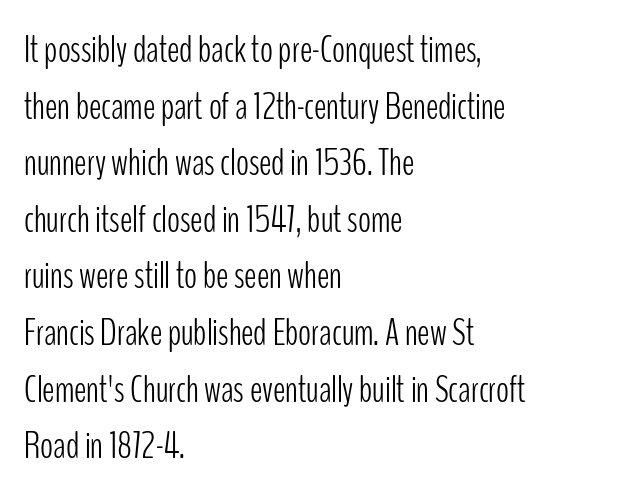
The image shows 38 px light, condensed sans-serif type, upright; set left-aligned, normal line spacing (1.49x), normal letter spacing, not underlined; low stroke contrast and a medium x-height.
